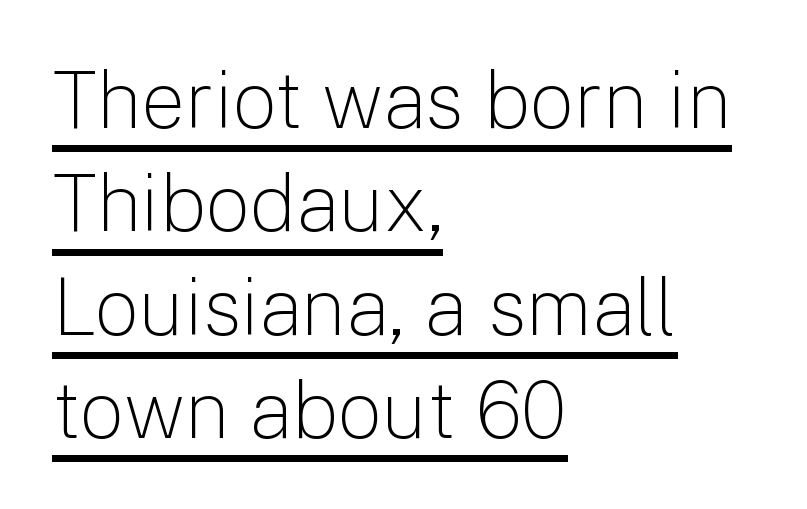
Q: Is the text bold? A: No.
Q: Is the text italic (slanted)? A: No, it is upright.
Q: Is the typeface a serif or a sans-serif typeface? A: Sans-serif.
Q: Is the text underlined? A: Yes.
Q: How is the paragraph aligned? A: Left-aligned.
Q: Is the spacing between letters normal or unusually wide? A: Normal.
Q: Is the spacing between lines tight, normal or loose? A: Normal.
Q: Width (condensed, normal, or wide)? A: Normal.
Q: Stroke contrast? A: Low.
Q: x-height? A: Medium.
Q: Monospaced? A: No.
